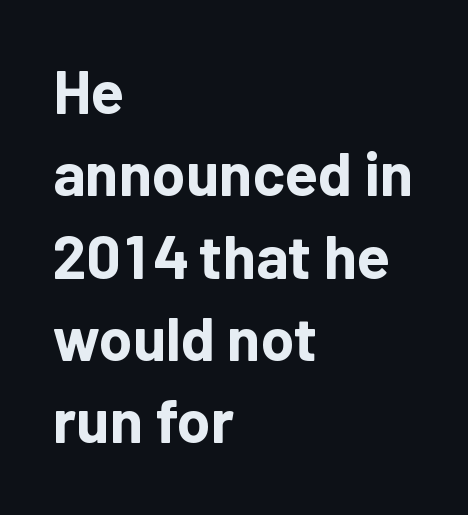
{"serif": "no", "italic": "no", "bold": "yes", "weight": "bold", "width": "normal", "stroke_contrast": "low", "x_height": "medium", "monospaced": "no", "underline": "no", "align": "left", "line_spacing": "normal", "line_spacing_ratio": 1.35, "letter_spacing": "normal", "letter_spacing_em": 0.0, "glyph_px": 61}
